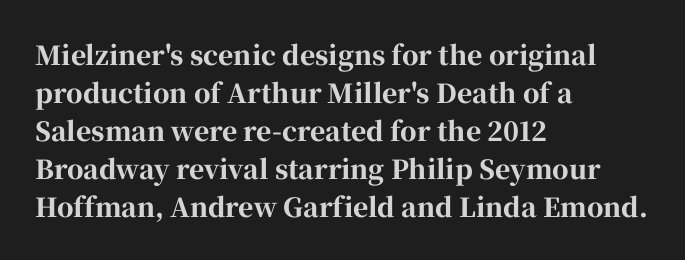
Horizontal alignment here is leftward, the default for most running prose. Nothing unusual about the tracking: characters are spaced as the font intends. Students, observe: this is what conventionally led text looks like. Does the lettering tilt? It doesn't — this is upright.
